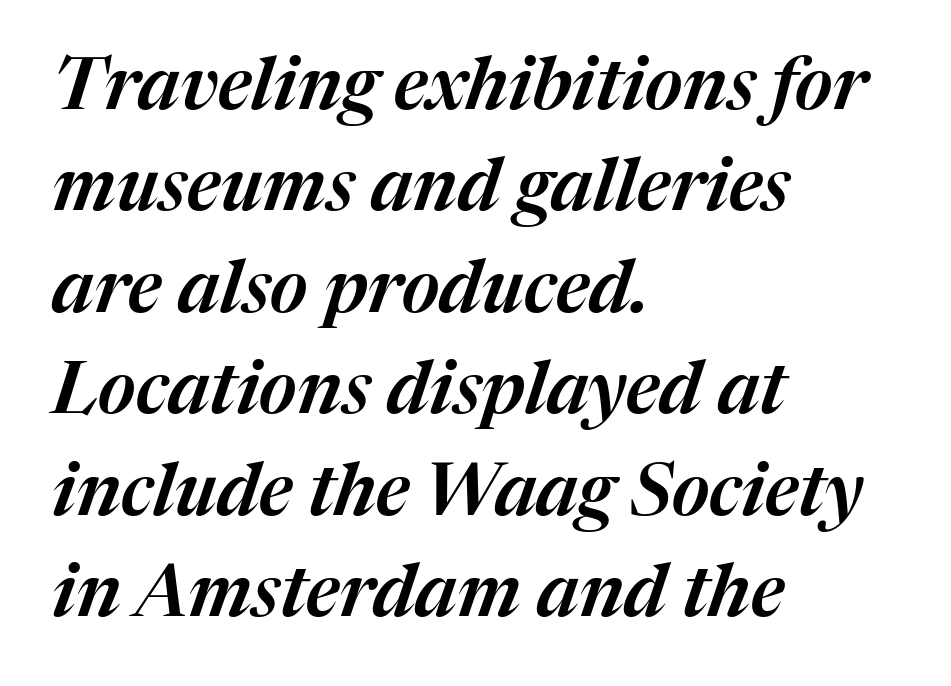
The image shows 73 px text type, italic (leaning right); set left-aligned, normal line spacing (1.39x), normal letter spacing, not underlined; medium stroke contrast and a medium x-height.
